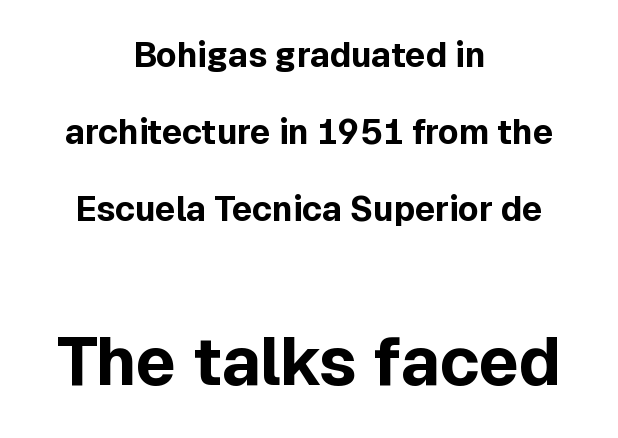
The specimen omits any rule beneath the text block's lines. What kind of face is this? One without serifs — a sans. Look at the tracking — it's just the regular setting, nothing added. Note the varied advance widths — an 'i' is clearly narrower than an 'm'. The lower block of text is set noticeably larger than the block above it.
